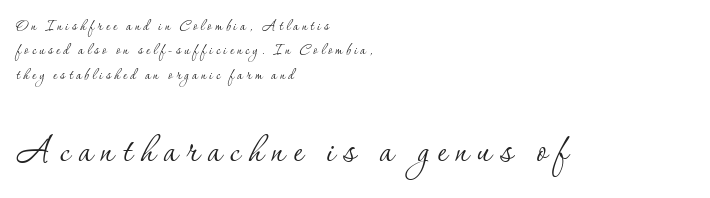
Glance below the letters and you will spot only blank space. Note: serifs present on the glyphs. You get the small type first, then a jump to larger type. The paragraph shown leans on its left margin. The line-height multiplier appears to be the usual default.
